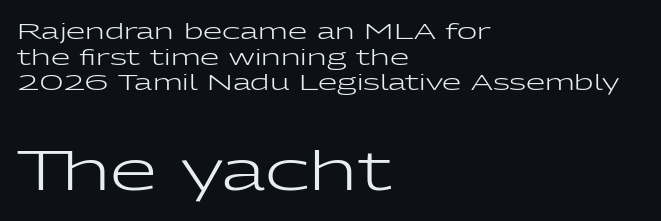
The image shows 54 px regular-weight, wide sans-serif type, upright; set left-aligned, line spacing 1.17x, normal letter spacing, not underlined; the second (bottom) block is 2.45x larger; low stroke contrast and a medium x-height.
